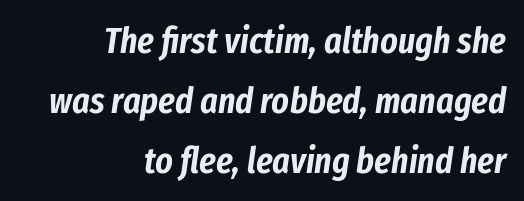
The image shows 37 px condensed type, italic (leaning right); set right-aligned, normal line spacing (1.62x), normal letter spacing, not underlined; low stroke contrast and a medium x-height.
